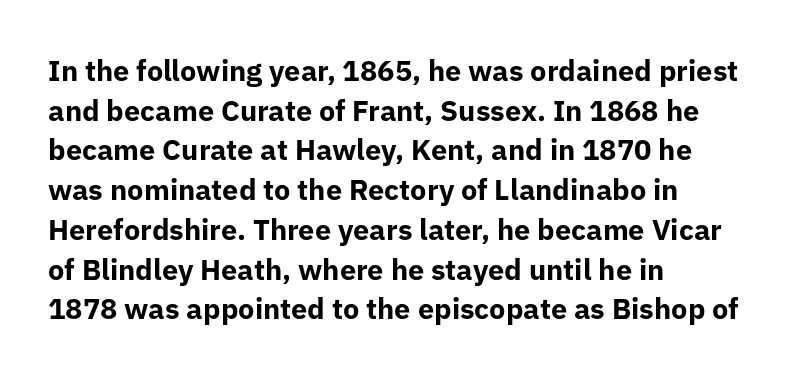
{"serif": "no", "italic": "no", "bold": "yes", "weight": "bold", "width": "normal", "stroke_contrast": "low", "x_height": "medium", "monospaced": "no", "underline": "no", "align": "left", "line_spacing": "normal", "line_spacing_ratio": 1.37, "letter_spacing": "normal", "letter_spacing_em": 0.0, "glyph_px": 29}
